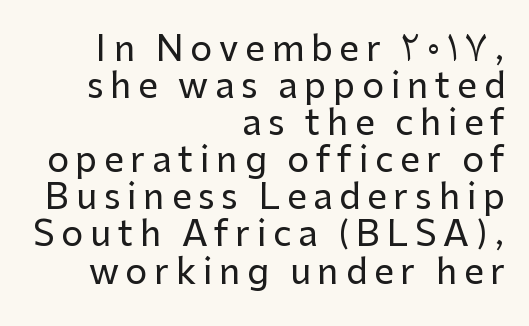
The image shows 35 px sans-serif type, upright; set right-aligned, tight line spacing (1.06x), not underlined; low stroke contrast and a medium x-height.
